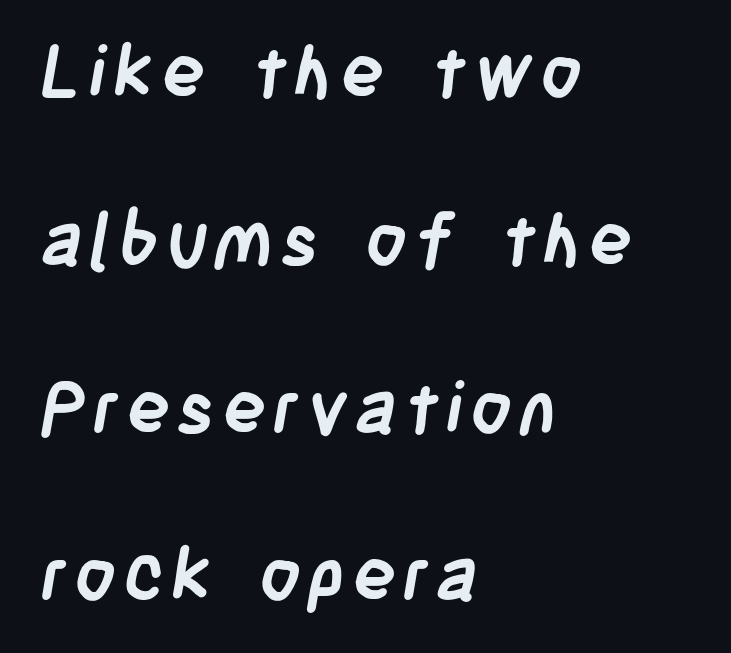
{"serif": "no", "bold": "yes", "weight": "semibold", "width": "condensed", "stroke_contrast": "low", "x_height": "large", "monospaced": "no", "underline": "no", "align": "left", "line_spacing": "loose", "line_spacing_ratio": 2.33, "glyph_px": 72}
